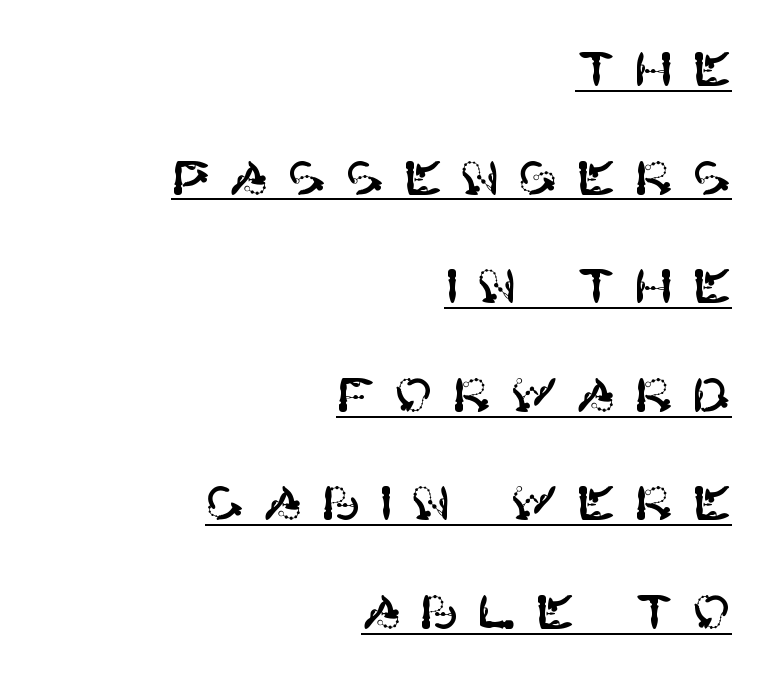
Q: Is the text italic (slanted)? A: No, it is upright.
Q: Is the typeface a serif or a sans-serif typeface? A: Sans-serif.
Q: Is the text underlined? A: Yes.
Q: How is the paragraph aligned? A: Right-aligned.
Q: Is the spacing between letters normal or unusually wide? A: Unusually wide.
Q: Is the spacing between lines tight, normal or loose? A: Loose.
Q: Width (condensed, normal, or wide)? A: Normal.
Q: Stroke contrast? A: High.
Q: x-height? A: Large.
